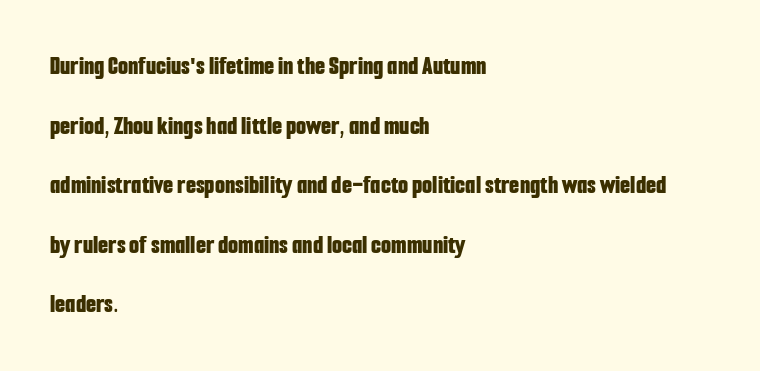
Characters remain perfectly vertical along every line. The ragged edge is on the right, which tells us the setting is flush left. Leading is clearly above the norm, producing a sparse column. Each glyph is drawn with heavy, bold strokes. The zone under the glyphs is completely vacant.
